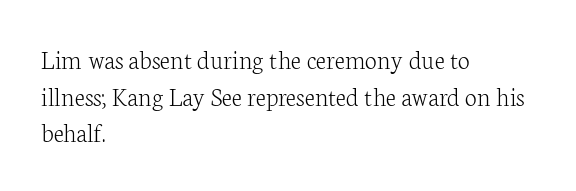
{"italic": "no", "bold": "no", "underline": "no", "align": "left", "line_spacing": "normal", "line_spacing_ratio": 1.36, "letter_spacing": "normal", "letter_spacing_em": 0.0, "glyph_px": 27}
